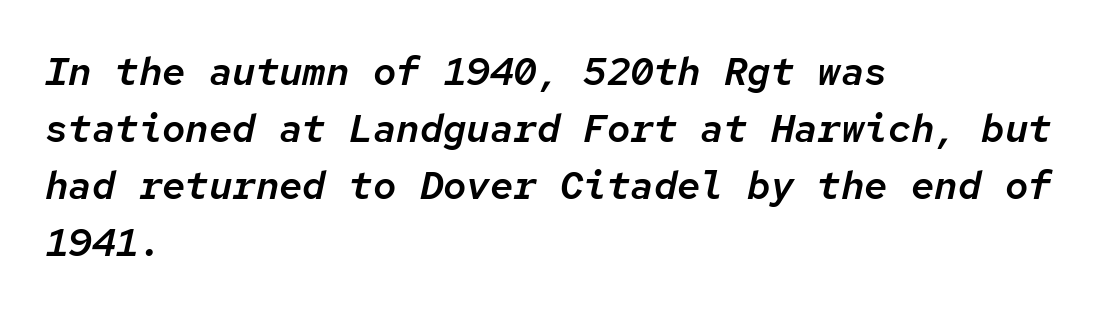
Q: Is the text italic (slanted)? A: Yes, it leans right by about 12 degrees.
Q: Is the text underlined? A: No.
Q: How is the paragraph aligned? A: Left-aligned.
Q: Is the spacing between letters normal or unusually wide? A: Normal.
Q: Is the spacing between lines tight, normal or loose? A: Normal.
Q: Width (condensed, normal, or wide)? A: Normal.
Q: Stroke contrast? A: Low.
Q: x-height? A: Medium.
Q: Monospaced? A: Yes.
